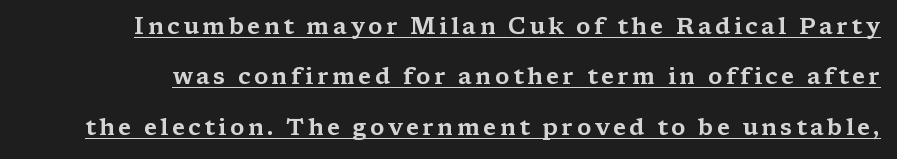
The image shows 23 px text type, upright; set loose line spacing (2.19x), underlined.
